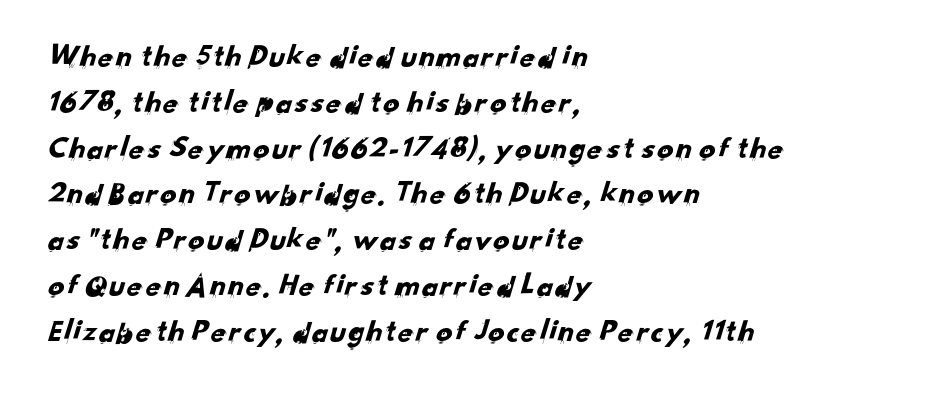
Varying glyph widths throughout — classic text-font behaviour. Clear beneath every line of the passage. A classic flush-left, rag-right setting is used for this passage. The line-height multiplier appears to be the usual default. The letters sit at their default tracking, neither squeezed nor spread. Unlike a traditional serif, this face leaves its strokes unadorned.
